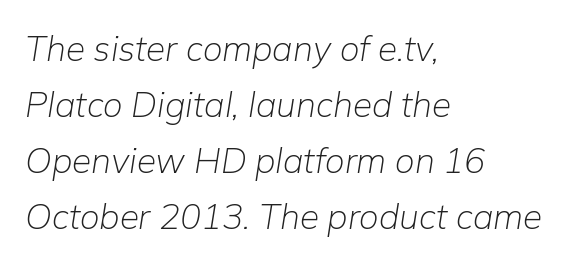
Standard letterfit; no display-style spreading of the glyphs. Is this a heavy cut? Hardly; it is regular or lighter. Line spacing here is normal. Each letter keeps its own natural width here, so spacing adapts to shape. The passage shown is not underscored anywhere.
